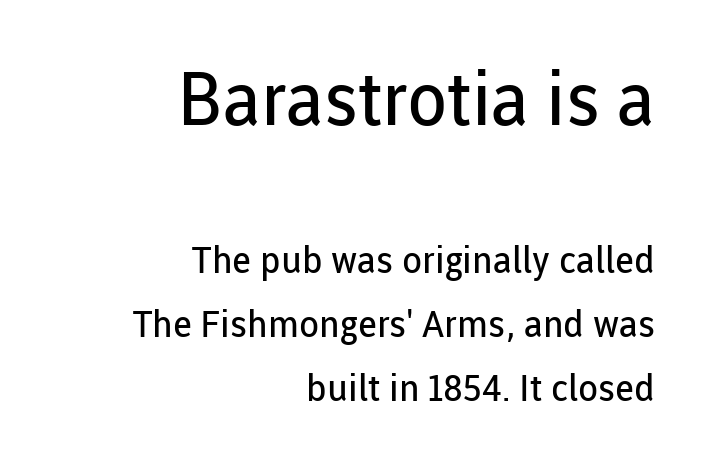
The weight tops out at a normal text grade. Style check: upright. You get the large type first, then a drop to smaller type. Are there feet on the stems? There aren't — it's a sans. Beneath every word, the page is bare. Each line ends at the same right margin while the left side varies.
